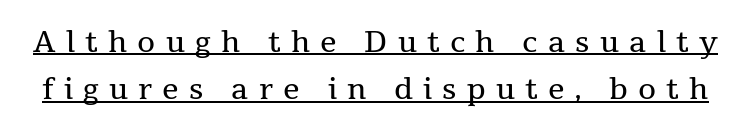
{"serif": "yes", "italic": "no", "bold": "no", "weight": "regular", "width": "normal", "stroke_contrast": "medium", "x_height": "medium", "monospaced": "no", "underline": "yes", "line_spacing": "normal", "line_spacing_ratio": 1.63, "letter_spacing": "wide", "letter_spacing_em": 0.35, "glyph_px": 29}
